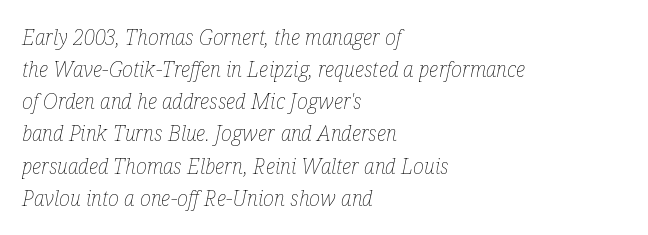
The face used here has a pronounced slope to its letters. Interline gaps are of average width in this sample. Is the letter spacing exaggerated? No — it looks like the ordinary default. A quiet, ordinary-to-light weight characterises the typeface. The gap between lines stays unmarked. Caption: multi-line text, flush left, ragged right.
